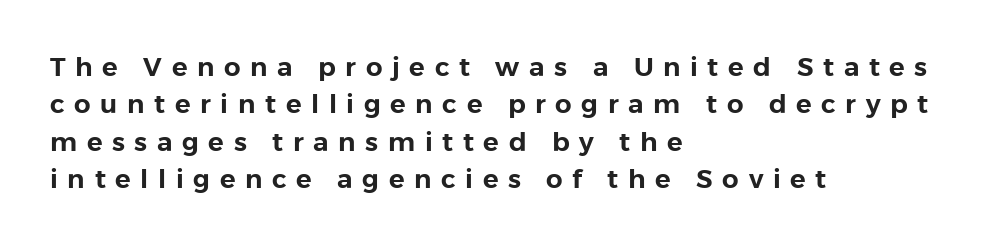
The image shows 26 px text type, upright; set left-aligned, normal line spacing (1.44x), unusually wide letter spacing (+0.37 em), not underlined.
